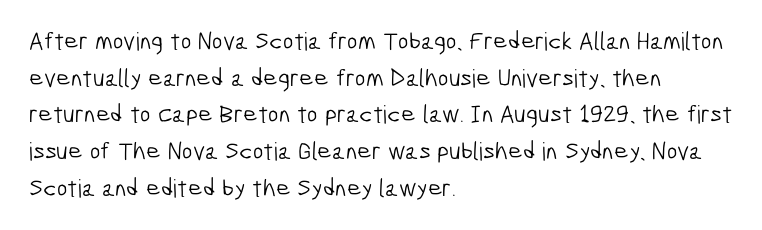
Honestly, the letter spacing is just normal — you wouldn't notice it. Ink coverage per letter is moderate at most. The lines in this sample share a left origin and differ only in where they stop. Is there much room between lines? A standard amount, neither cramped nor airy.
